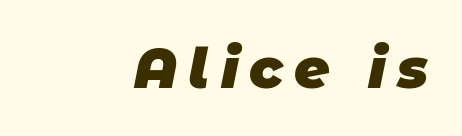
Q: Is the text bold? A: Yes.
Q: Is the typeface a serif or a sans-serif typeface? A: Sans-serif.
Q: Is the text underlined? A: No.
Q: How is the paragraph aligned? A: Right-aligned.
Q: Is the spacing between letters normal or unusually wide? A: Unusually wide.
Q: Width (condensed, normal, or wide)? A: Normal.
Q: Stroke contrast? A: Low.
Q: x-height? A: Large.
Q: Monospaced? A: No.
